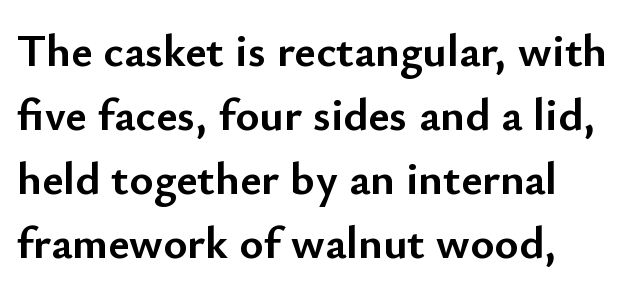
Examine the stroke ends and you'll find no serifs. Italic: no, the glyphs are upright roman. Vertical spacing — default. This sample has the flowing, uneven cadence of proportional lettering. Typographic density is high because the face is bold. Underlining? Definitely not there.
